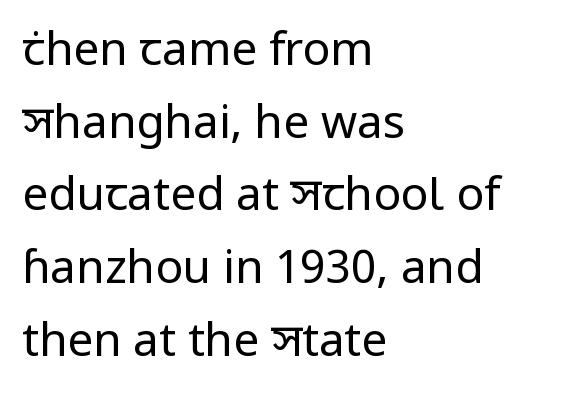
To sum up the face: it is a sans, with no serifs. Clear beneath every line of the passage. Caption: standard tracking, unaltered. A quiet, ordinary-to-light weight characterises the typeface. The letters advance in unequal steps, a hallmark of proportional type. These lines sit exactly where default settings would place them.
